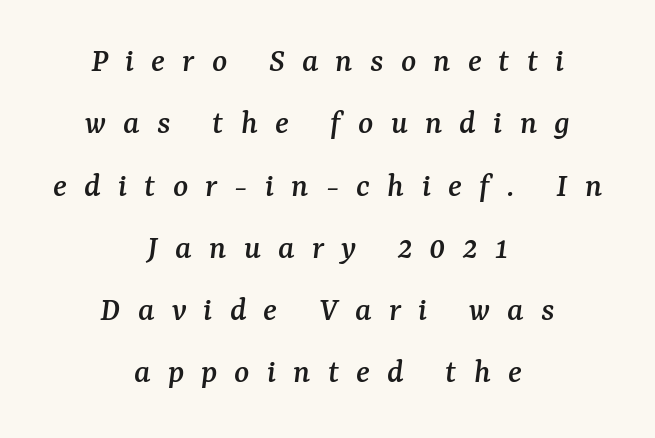
Q: Is the text italic (slanted)? A: Yes, it leans right by about 7 degrees.
Q: Is the typeface a serif or a sans-serif typeface? A: Serif.
Q: Is the text underlined? A: No.
Q: How is the paragraph aligned? A: Centered.
Q: Is the spacing between letters normal or unusually wide? A: Unusually wide.
Q: Width (condensed, normal, or wide)? A: Normal.
Q: Stroke contrast? A: Medium.
Q: x-height? A: Medium.
Q: Monospaced? A: No.
